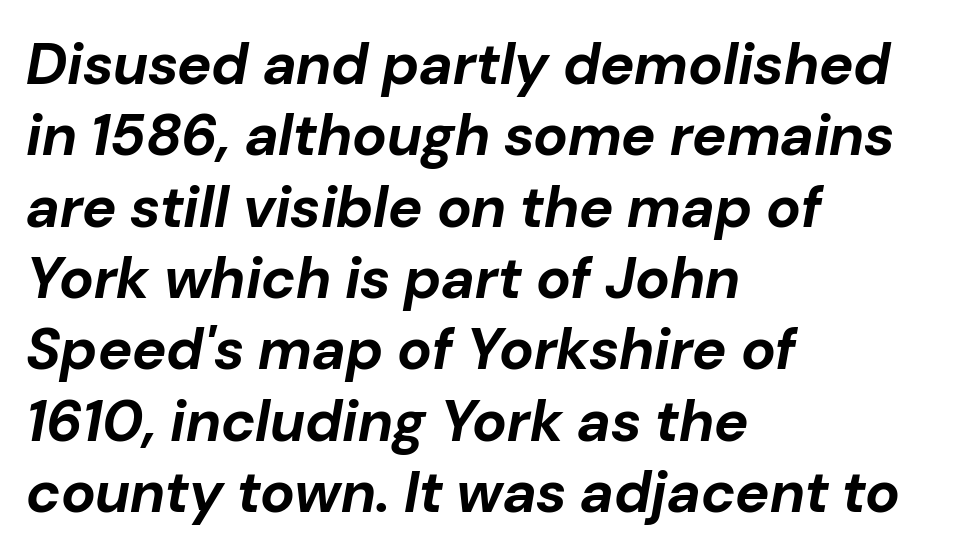
The image shows 58 px bold type, italic (leaning right); set left-aligned, line spacing 1.23x, normal letter spacing, not underlined; low stroke contrast and a medium x-height.
